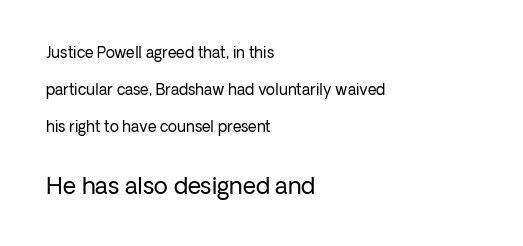
Q: Is the text bold? A: No.
Q: Is the text italic (slanted)? A: No, it is upright.
Q: Is the text underlined? A: No.
Q: How is the paragraph aligned? A: Left-aligned.
Q: Is the spacing between letters normal or unusually wide? A: Normal.
Q: Is the spacing between lines tight, normal or loose? A: Loose.
Q: Which block of text is set in a larger size, the first (top) or the second (bottom)? A: The second (bottom) one.
